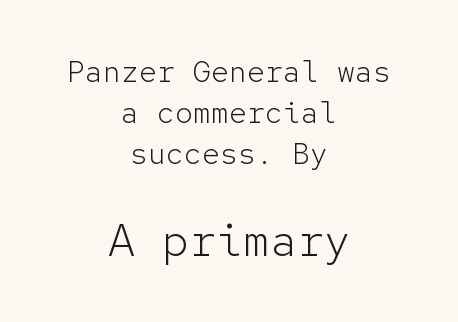
Clear beneath every line of the passage. The rendering shows plain stroke endings on the letterforms — a sans-serif design. Where is the straight margin? There isn't one; the lines are centered. Counters stay open thanks to moderate or lighter strokes. Every character here occupies the same horizontal width, giving the sample a typewriter-like rhythm.
